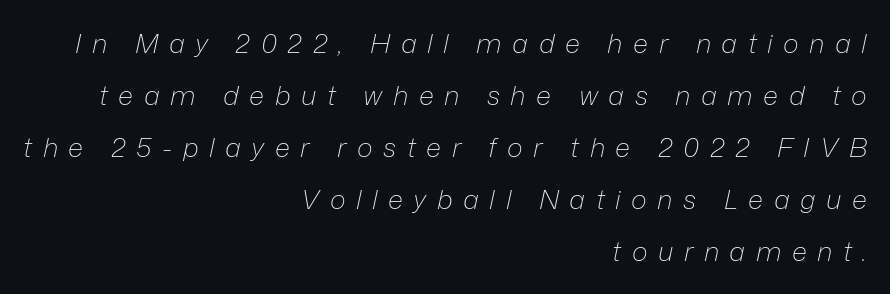
{"italic": "yes", "lean": "right", "slant_degrees": 12, "bold": "no", "underline": "no", "align": "right", "line_spacing": "loose", "line_spacing_ratio": 1.93, "letter_spacing": "wide", "letter_spacing_em": 0.39, "glyph_px": 27}
